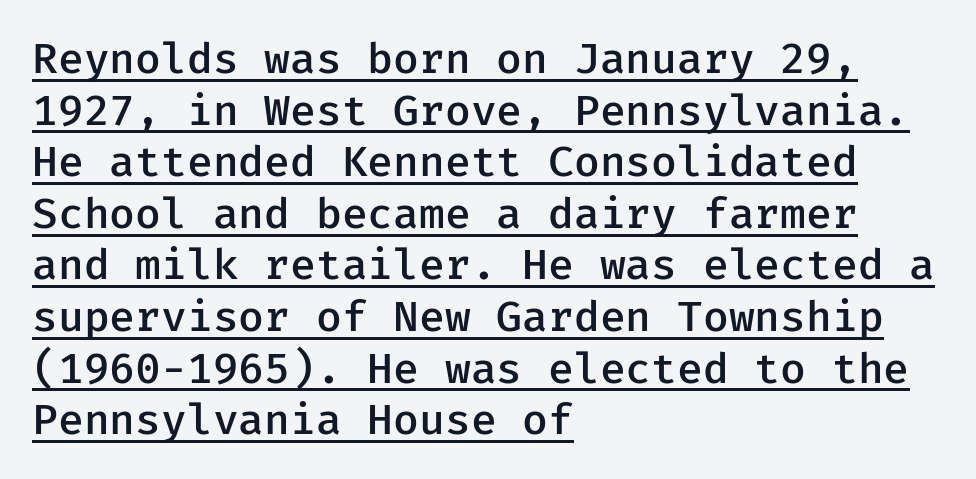
{"serif": "no", "italic": "no", "bold": "semi", "weight": "semibold", "width": "normal", "stroke_contrast": "low", "x_height": "medium", "underline": "yes", "align": "left", "line_spacing_ratio": 1.2, "letter_spacing": "normal", "letter_spacing_em": 0.0, "glyph_px": 43}
